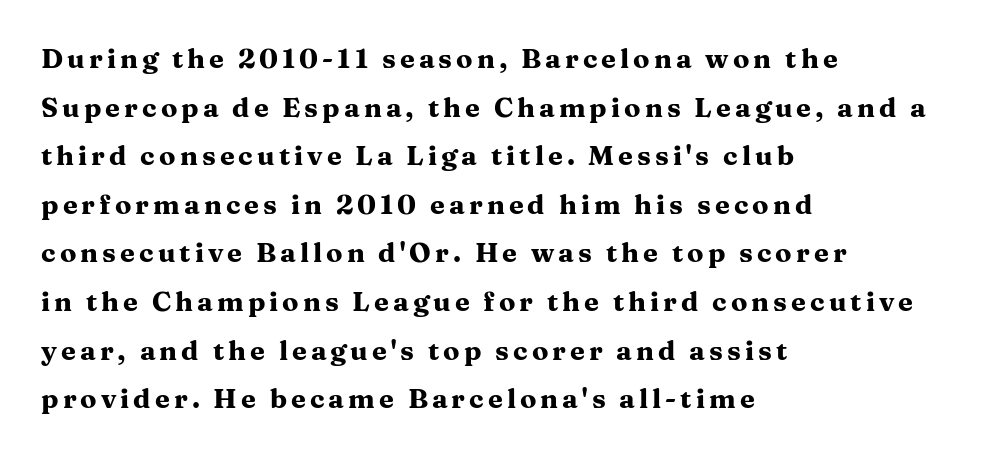
Q: Is the text bold? A: Yes.
Q: Is the text italic (slanted)? A: No, it is upright.
Q: Is the text underlined? A: No.
Q: How is the paragraph aligned? A: Left-aligned.
